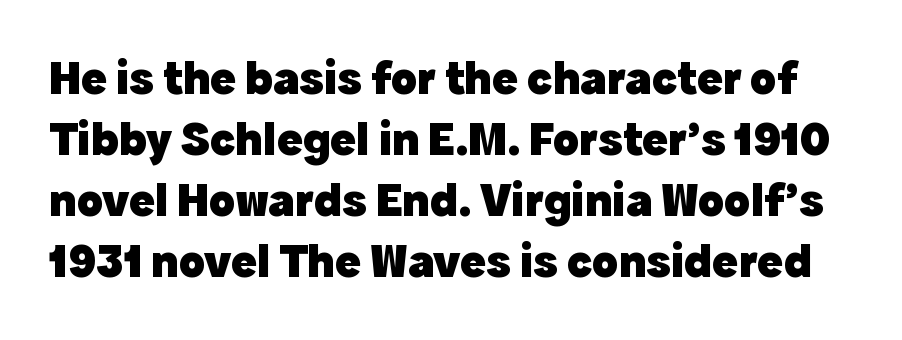
Quick note: interline space is typical. Varying glyph widths throughout — classic text-font behaviour. Thick stems and heavy bowls — unmistakably bold. You can tell it's not italic because the verticals are truly vertical. Check where the strokes stop: nothing finishes them off — pure sans.
